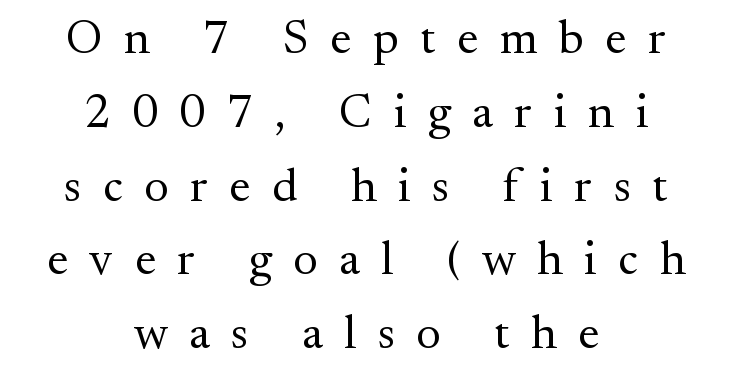
The image shows 47 px regular-weight serif type, upright; set centered, normal line spacing (1.57x), unusually wide letter spacing (+0.46 em), not underlined; medium stroke contrast and a small x-height.
